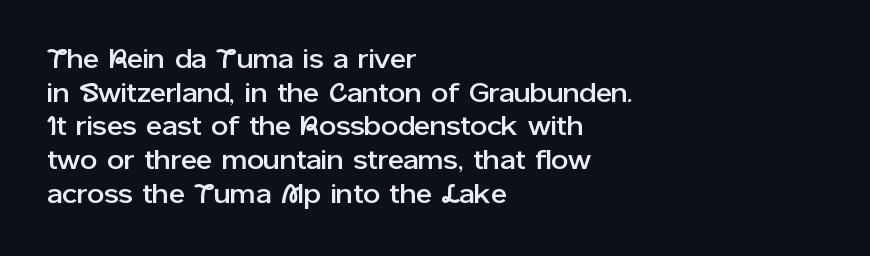
Q: Is the text italic (slanted)? A: No, it is upright.
Q: Is the text underlined? A: No.
Q: How is the paragraph aligned? A: Left-aligned.
Q: Is the spacing between letters normal or unusually wide? A: Normal.
Q: Is the spacing between lines tight, normal or loose? A: Normal.
